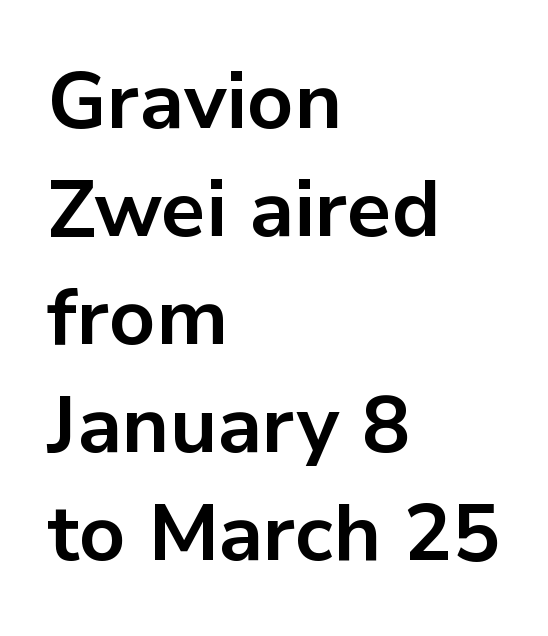
Q: Is the text bold? A: Yes.
Q: Is the text italic (slanted)? A: No, it is upright.
Q: Is the typeface a serif or a sans-serif typeface? A: Sans-serif.
Q: Is the text underlined? A: No.
Q: How is the paragraph aligned? A: Left-aligned.
Q: Is the spacing between letters normal or unusually wide? A: Normal.
Q: Is the spacing between lines tight, normal or loose? A: Normal.
Q: Width (condensed, normal, or wide)? A: Normal.
Q: Stroke contrast? A: Low.
Q: x-height? A: Medium.
Q: Monospaced? A: No.
